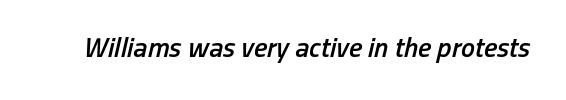
Q: Is the text bold? A: Semi-bold.
Q: Is the text italic (slanted)? A: Yes, it leans right by about 13 degrees.
Q: Is the text underlined? A: No.
Q: Is the spacing between letters normal or unusually wide? A: Normal.
Q: Width (condensed, normal, or wide)? A: Condensed.
Q: Stroke contrast? A: Low.
Q: x-height? A: Medium.
Q: Monospaced? A: No.
